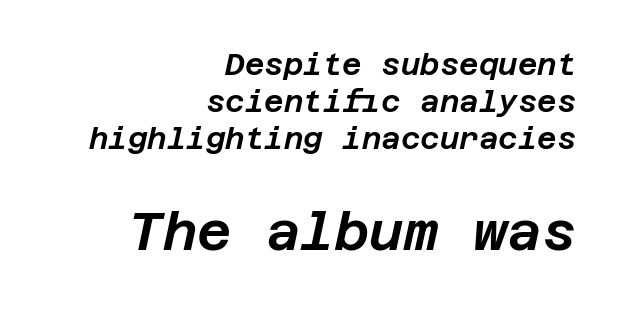
If you drew a ruler down the right edge, every line would touch it. The letters in the lower block stand taller than those in the block above. The type is set solid horizontally, with unmodified tracking. The letters are slanted; this is an italic face.
